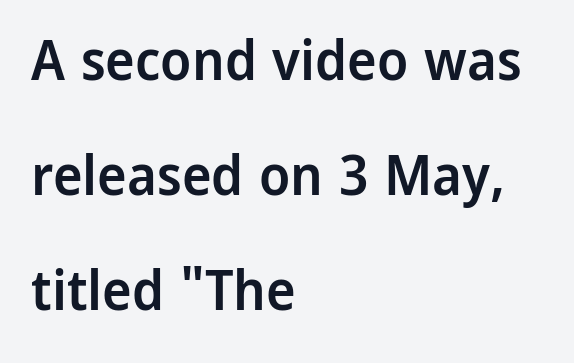
Q: Is the text bold? A: Semi-bold.
Q: Is the text italic (slanted)? A: No, it is upright.
Q: Is the typeface a serif or a sans-serif typeface? A: Sans-serif.
Q: Is the text underlined? A: No.
Q: How is the paragraph aligned? A: Left-aligned.
Q: Is the spacing between letters normal or unusually wide? A: Normal.
Q: Is the spacing between lines tight, normal or loose? A: Loose.
Q: Width (condensed, normal, or wide)? A: Normal.
Q: Stroke contrast? A: Low.
Q: x-height? A: Medium.
Q: Monospaced? A: No.
